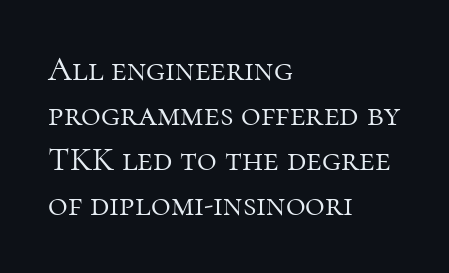
{"serif": "yes", "italic": "no", "bold": "no", "weight": "light", "width": "normal", "stroke_contrast": "high", "x_height": "medium", "monospaced": "no", "underline": "no", "align": "left", "line_spacing": "normal", "line_spacing_ratio": 1.32, "letter_spacing": "normal", "letter_spacing_em": 0.0, "glyph_px": 34}
